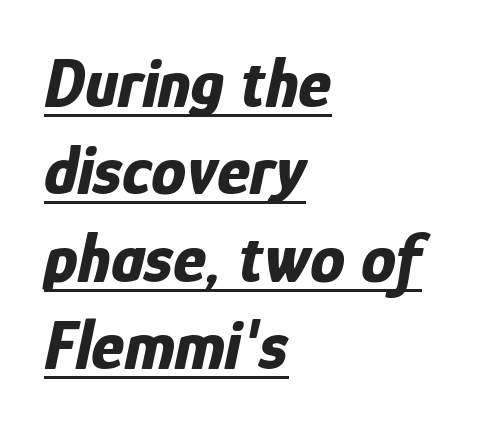
{"italic": "yes", "lean": "right", "slant_degrees": 12, "bold": "yes", "weight": "bold", "width": "condensed", "stroke_contrast": "low", "x_height": "medium", "monospaced": "no", "underline": "yes", "align": "left", "line_spacing": "normal", "line_spacing_ratio": 1.25, "letter_spacing": "normal", "letter_spacing_em": 0.0, "glyph_px": 70}
